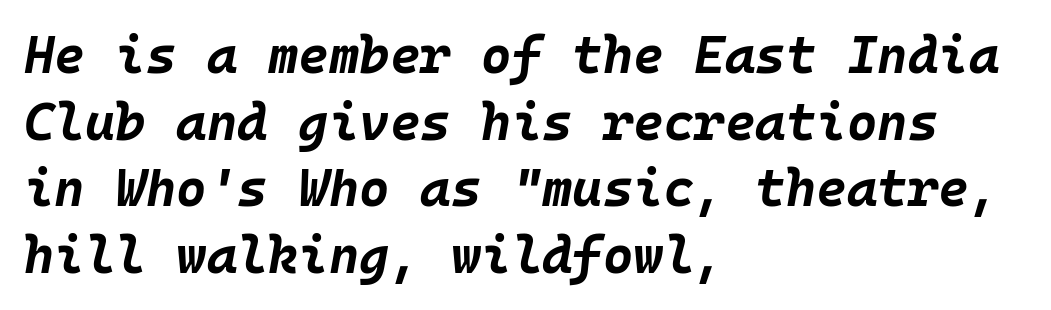
Q: Is the text bold? A: Yes.
Q: Is the text italic (slanted)? A: Yes, it leans right by about 10 degrees.
Q: Is the text underlined? A: No.
Q: How is the paragraph aligned? A: Left-aligned.
Q: Is the spacing between letters normal or unusually wide? A: Normal.
Q: Is the spacing between lines tight, normal or loose? A: Normal.
Q: Width (condensed, normal, or wide)? A: Normal.
Q: Stroke contrast? A: Low.
Q: x-height? A: Large.
Q: Monospaced? A: Yes.
